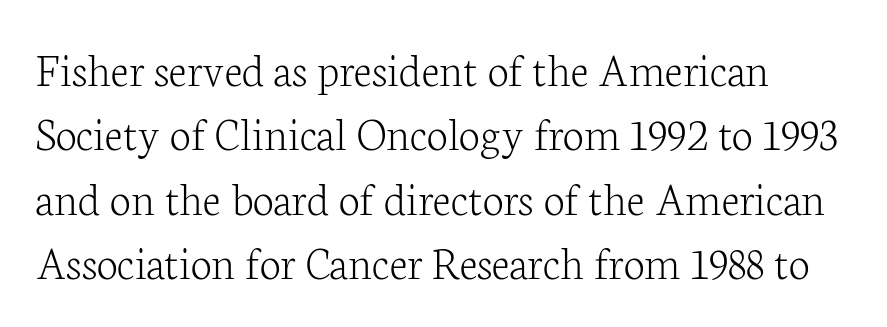
The image shows 48 px light serif type, upright; set left-aligned, normal line spacing (1.34x), normal letter spacing, not underlined; low stroke contrast and a medium x-height.
